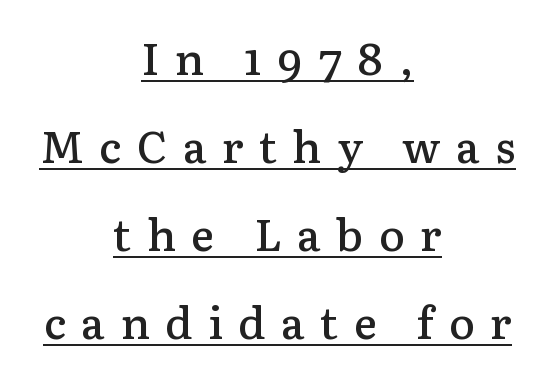
Q: Is the text bold? A: Semi-bold.
Q: Is the text italic (slanted)? A: No, it is upright.
Q: Is the typeface a serif or a sans-serif typeface? A: Serif.
Q: Is the text underlined? A: Yes.
Q: How is the paragraph aligned? A: Centered.
Q: Is the spacing between letters normal or unusually wide? A: Unusually wide.
Q: Is the spacing between lines tight, normal or loose? A: Loose.
Q: Width (condensed, normal, or wide)? A: Normal.
Q: Stroke contrast? A: Low.
Q: x-height? A: Medium.
Q: Monospaced? A: No.
